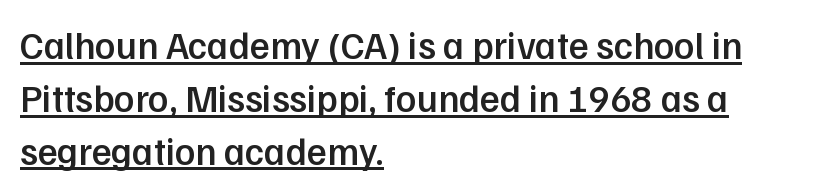
The image shows 38 px semibold sans-serif type, upright; set left-aligned, normal line spacing (1.39x), normal letter spacing, underlined; low stroke contrast and a medium x-height.
